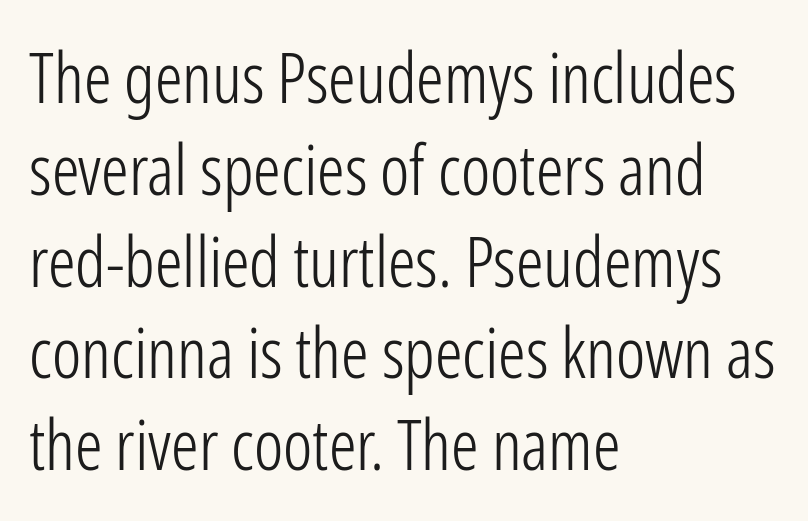
{"serif": "no", "italic": "no", "bold": "no", "weight": "light", "width": "condensed", "stroke_contrast": "low", "x_height": "medium", "monospaced": "no", "underline": "no", "align": "left", "line_spacing": "normal", "line_spacing_ratio": 1.33, "letter_spacing": "normal", "letter_spacing_em": 0.0, "glyph_px": 69}
